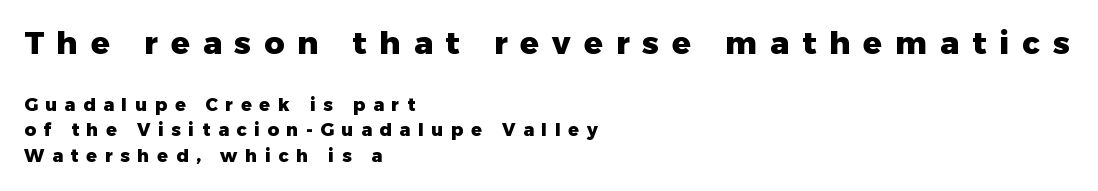
{"serif": "no", "italic": "no", "bold": "yes", "weight": "heavy", "width": "normal", "stroke_contrast": "low", "x_height": "medium", "monospaced": "no", "underline": "no", "align": "left", "line_spacing": "normal", "line_spacing_ratio": 1.42, "letter_spacing": "wide", "letter_spacing_em": 0.42, "larger_block": "first", "size_ratio": 1.72, "glyph_px": 31}
